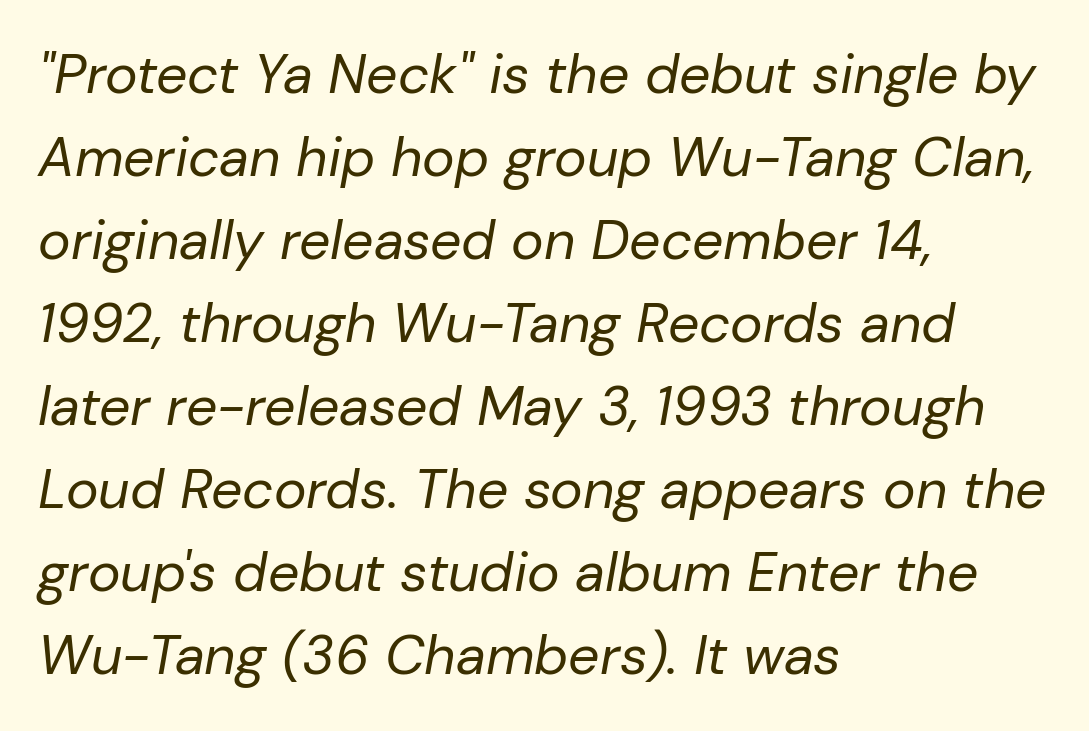
{"italic": "yes", "lean": "right", "slant_degrees": 10, "bold": "no", "weight": "regular", "width": "normal", "stroke_contrast": "low", "x_height": "medium", "monospaced": "no", "underline": "no", "align": "left", "line_spacing": "normal", "line_spacing_ratio": 1.51, "letter_spacing": "normal", "letter_spacing_em": 0.0, "glyph_px": 55}
